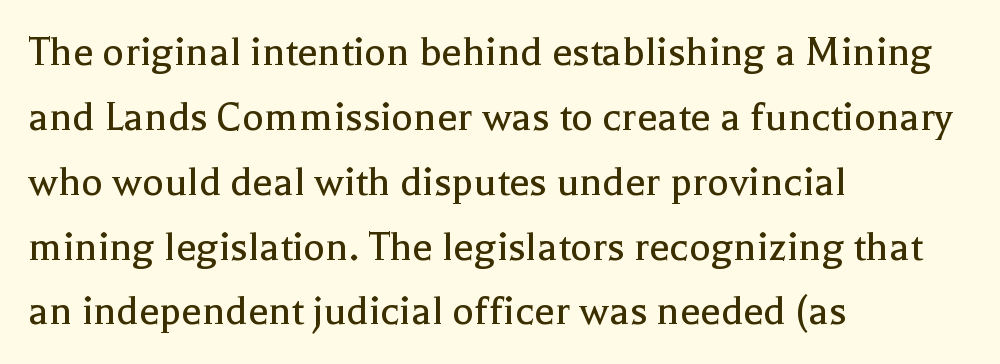
Q: Is the text bold? A: No.
Q: Is the text italic (slanted)? A: No, it is upright.
Q: Is the typeface a serif or a sans-serif typeface? A: Serif.
Q: Is the text underlined? A: No.
Q: How is the paragraph aligned? A: Left-aligned.
Q: Is the spacing between letters normal or unusually wide? A: Normal.
Q: Is the spacing between lines tight, normal or loose? A: Normal.
Q: Width (condensed, normal, or wide)? A: Normal.
Q: x-height? A: Medium.
Q: Monospaced? A: No.
